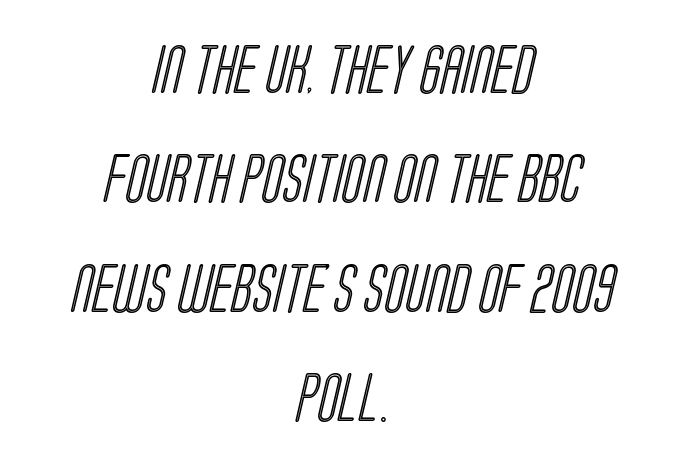
The image shows 49 px condensed type; set centered, loose line spacing (2.23x), normal letter spacing, not underlined; a large x-height.
